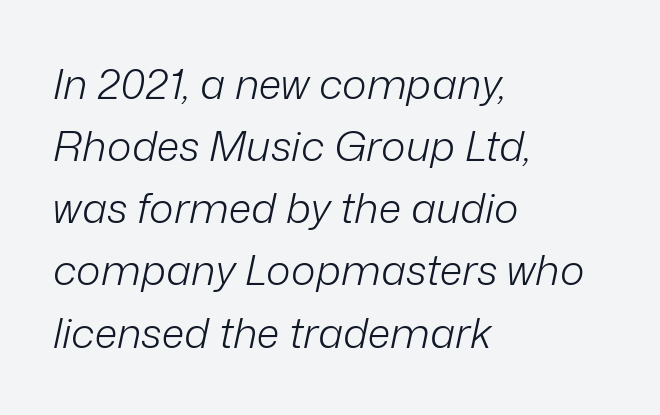
Looks like regular typesetting: each glyph gets only the width it needs. Regular leading. Left-aligned paragraph, ragged on the right. Each row of text sits above clean, open space. Tracking value appears to be zero — textbook default spacing.
